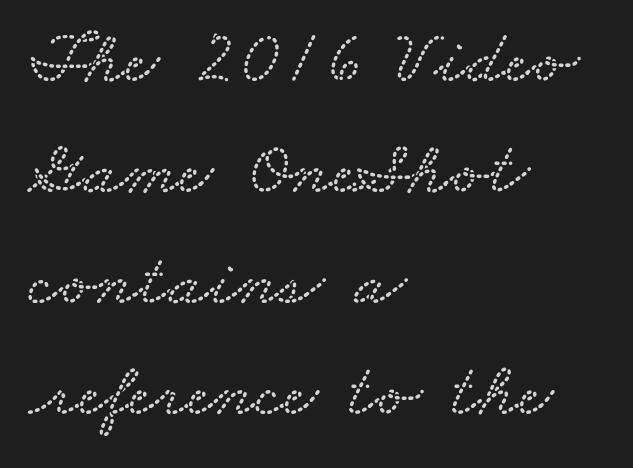
The image shows 76 px wide type; set left-aligned, normal line spacing (1.46x), normal letter spacing, not underlined; low stroke contrast and a small x-height.
